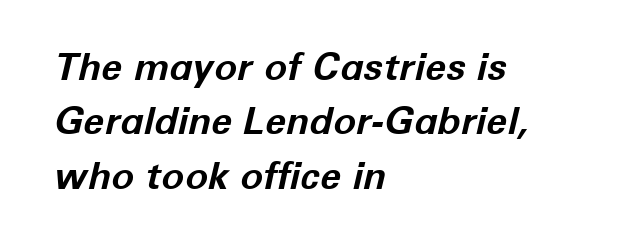
{"italic": "yes", "lean": "right", "slant_degrees": 12, "bold": "yes", "weight": "bold", "width": "normal", "stroke_contrast": "low", "x_height": "medium", "monospaced": "no", "underline": "no", "align": "left", "line_spacing": "normal", "line_spacing_ratio": 1.43, "letter_spacing": "normal", "letter_spacing_em": 0.0, "glyph_px": 38}
